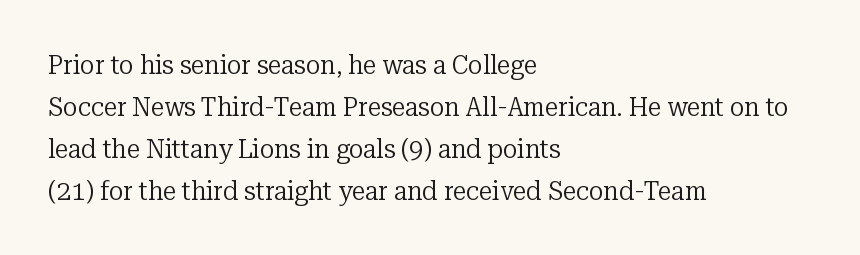
The image shows 27 px text type, upright; set left-aligned, normal line spacing (1.55x), normal letter spacing, not underlined.
